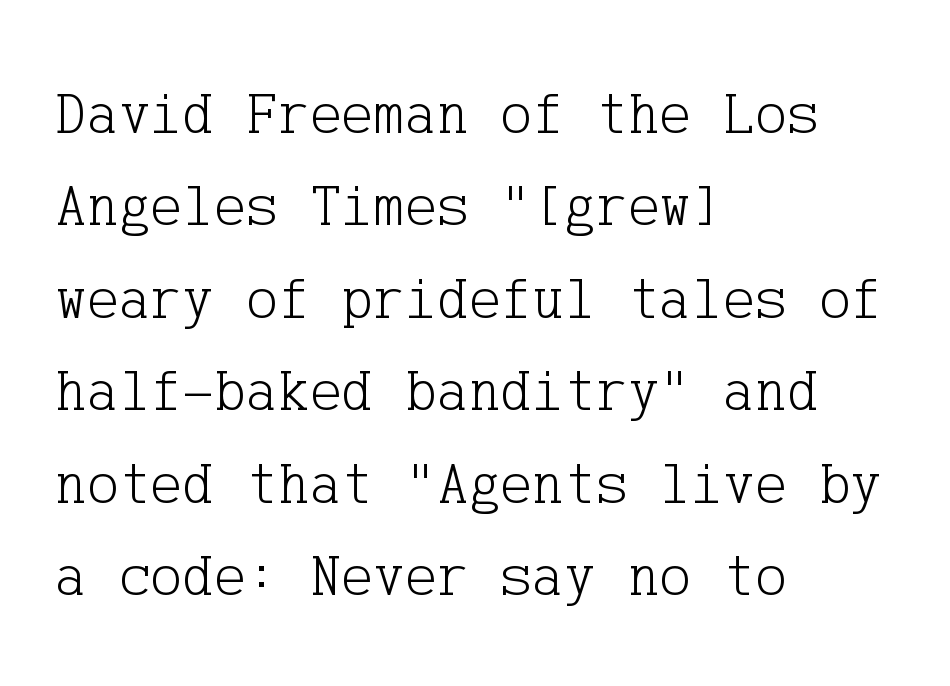
The image shows 60 px light serif type, upright; set left-aligned, normal line spacing (1.54x), normal letter spacing, not underlined; low stroke contrast and a medium x-height.
